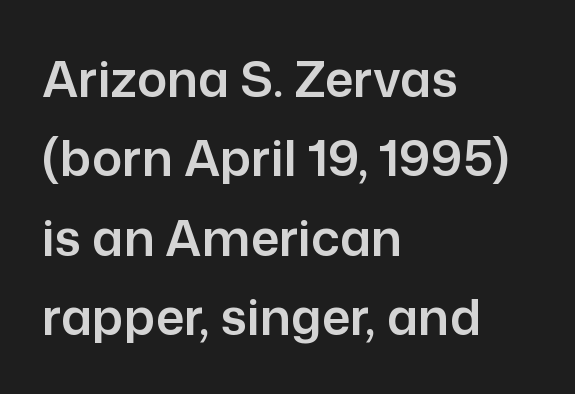
The image shows 50 px sans-serif type, upright; set left-aligned, normal line spacing (1.59x), normal letter spacing, not underlined; low stroke contrast and a medium x-height.
